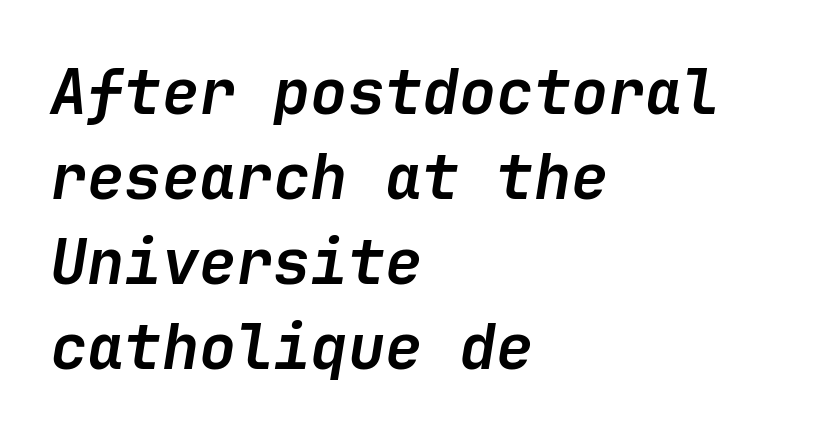
{"italic": "yes", "lean": "right", "slant_degrees": 9, "bold": "yes", "weight": "semibold", "width": "normal", "stroke_contrast": "low", "x_height": "medium", "underline": "no", "align": "left", "line_spacing": "normal", "line_spacing_ratio": 1.37, "letter_spacing": "normal", "letter_spacing_em": 0.0, "glyph_px": 62}
